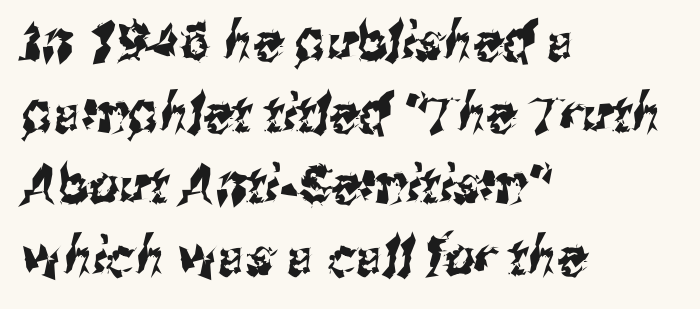
The rendering shows plain stroke endings on the letterforms — a sans-serif design. Nobody drew a line under any word here. The rendering uses natural spacing where letterforms have individual widths. The text block is weighted toward the left margin, trailing off unevenly rightward. Short note: letters normally spaced. The lines sit at an ordinary, default distance from one another.
